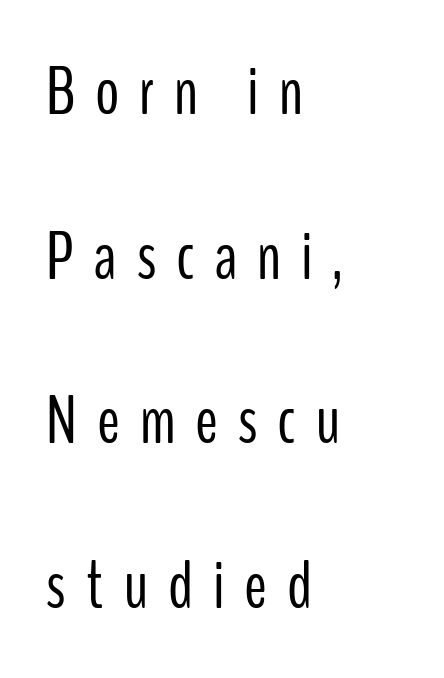
The image shows 68 px light, condensed sans-serif type, upright; set left-aligned, loose line spacing (2.42x), unusually wide letter spacing (+0.29 em), not underlined; low stroke contrast and a medium x-height.
